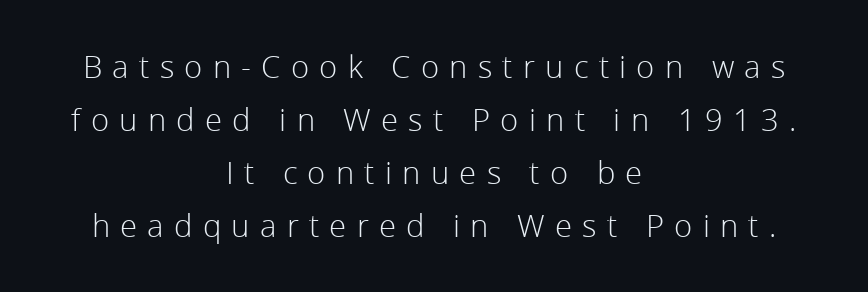
{"serif": "no", "italic": "no", "bold": "no", "weight": "light", "width": "normal", "stroke_contrast": "low", "x_height": "medium", "monospaced": "no", "underline": "no", "align": "center", "line_spacing_ratio": 1.71, "letter_spacing": "wide", "letter_spacing_em": 0.33, "glyph_px": 31}
